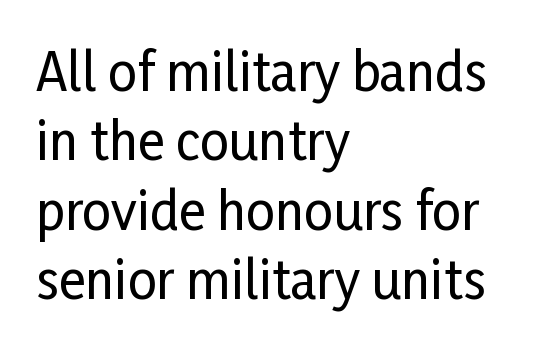
The image shows 51 px condensed sans-serif type, upright; set left-aligned, normal line spacing (1.36x), normal letter spacing, not underlined; low stroke contrast and a medium x-height.
